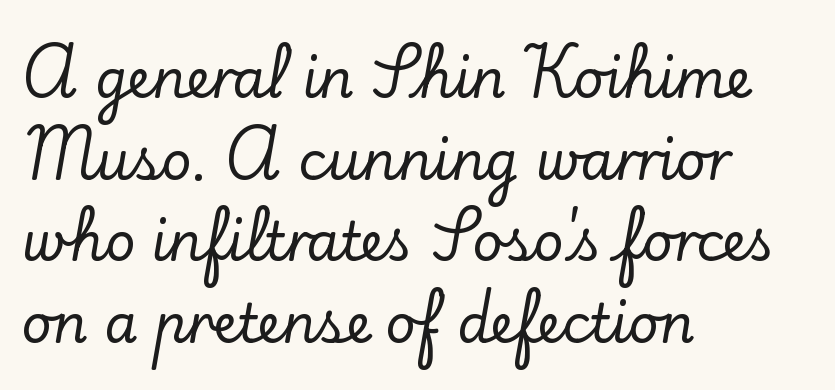
The image shows 53 px serif type; set left-aligned, normal line spacing (1.54x), normal letter spacing, not underlined; low stroke contrast and a small x-height.
